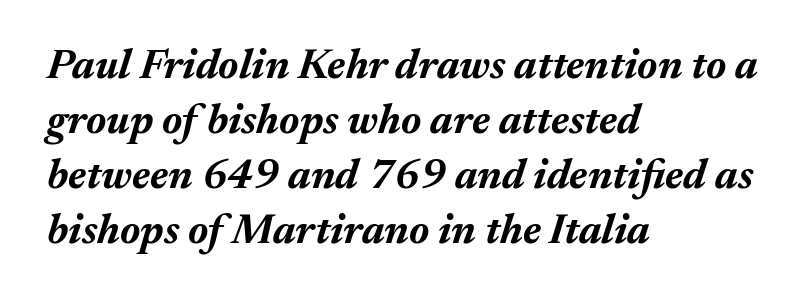
{"italic": "yes", "lean": "right", "slant_degrees": 17, "bold": "yes", "weight": "bold", "width": "normal", "stroke_contrast": "medium", "x_height": "medium", "monospaced": "no", "underline": "no", "align": "left", "line_spacing": "normal", "line_spacing_ratio": 1.31, "letter_spacing": "normal", "letter_spacing_em": 0.0, "glyph_px": 42}
